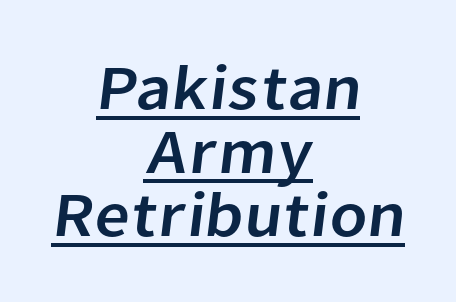
Q: Is the typeface a serif or a sans-serif typeface? A: Sans-serif.
Q: Is the text underlined? A: Yes.
Q: How is the paragraph aligned? A: Centered.
Q: Is the spacing between letters normal or unusually wide? A: Normal.
Q: Is the spacing between lines tight, normal or loose? A: Tight.
Q: Width (condensed, normal, or wide)? A: Normal.
Q: Stroke contrast? A: Low.
Q: x-height? A: Medium.
Q: Monospaced? A: No.
